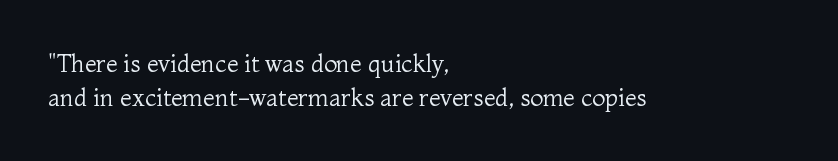
{"italic": "no", "bold": "no", "underline": "no", "align": "left", "line_spacing": "normal", "line_spacing_ratio": 1.4, "letter_spacing": "normal", "letter_spacing_em": 0.0, "glyph_px": 24}
